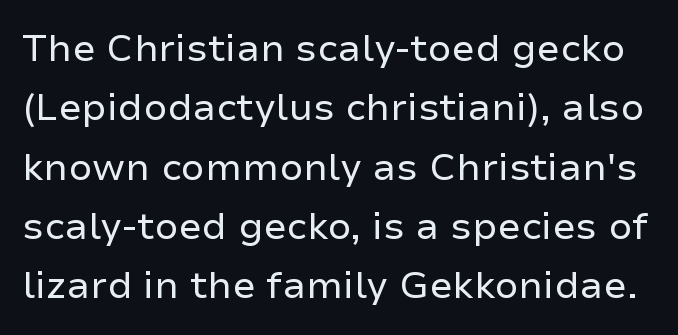
Q: Is the text bold? A: No.
Q: Is the text italic (slanted)? A: No, it is upright.
Q: Is the typeface a serif or a sans-serif typeface? A: Sans-serif.
Q: Is the text underlined? A: No.
Q: Is the spacing between letters normal or unusually wide? A: Normal.
Q: Is the spacing between lines tight, normal or loose? A: Normal.
Q: Width (condensed, normal, or wide)? A: Normal.
Q: Stroke contrast? A: Low.
Q: x-height? A: Medium.
Q: Monospaced? A: No.
